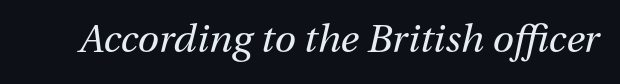
Looks like regular typesetting: each glyph gets only the width it needs. A quiet, ordinary-to-light weight characterises the typeface. The gaps between neighbouring characters are ordinary and unremarkable. Rendered with sloped, italic letterforms. Unmarked baselines from the first word to the last.
